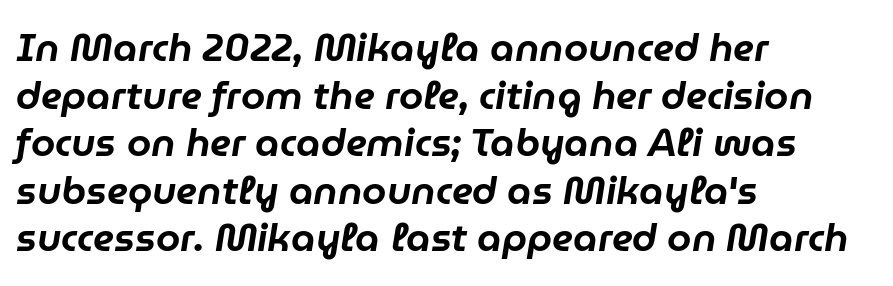
Q: Is the text italic (slanted)? A: Yes, it leans right by about 9 degrees.
Q: Is the text underlined? A: No.
Q: How is the paragraph aligned? A: Left-aligned.
Q: Is the spacing between letters normal or unusually wide? A: Normal.
Q: Width (condensed, normal, or wide)? A: Normal.
Q: Stroke contrast? A: Low.
Q: x-height? A: Medium.
Q: Monospaced? A: No.
